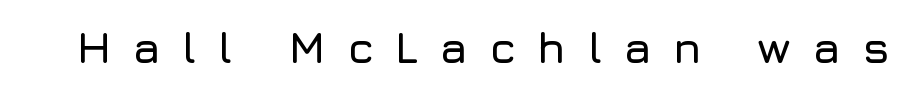
Between one letter and the next there's a generous, obvious gap. Unmarked baselines from the first word to the last. You could not count columns in this text — the font is proportionally spaced. Grotesque or geometric, the face here clearly has no serifs.
